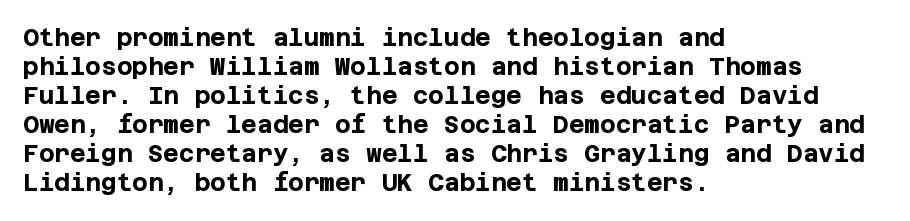
Bold? Absolutely — the strokes are thick and heavy. These lines are set flush left with a ragged right edge. Each row of text sits above clean, open space. There is no visible air inserted between adjacent glyphs. The type sits square on the baseline with zero lean.
